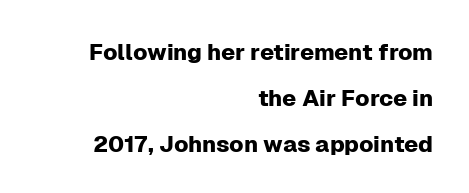
Q: Is the text italic (slanted)? A: No, it is upright.
Q: Is the text underlined? A: No.
Q: How is the paragraph aligned? A: Right-aligned.
Q: Is the spacing between letters normal or unusually wide? A: Normal.
Q: Is the spacing between lines tight, normal or loose? A: Loose.
